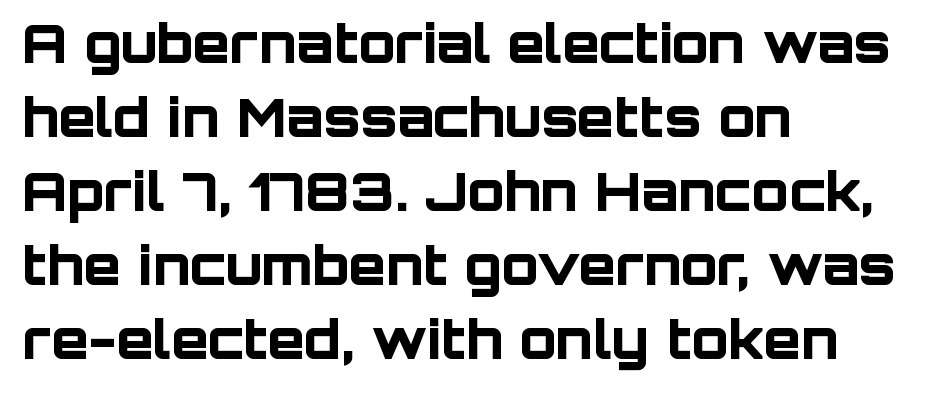
{"serif": "no", "italic": "no", "bold": "yes", "weight": "bold", "width": "normal", "stroke_contrast": "low", "x_height": "large", "monospaced": "no", "underline": "no", "align": "left", "line_spacing": "normal", "line_spacing_ratio": 1.37, "letter_spacing": "normal", "letter_spacing_em": 0.0, "glyph_px": 54}
